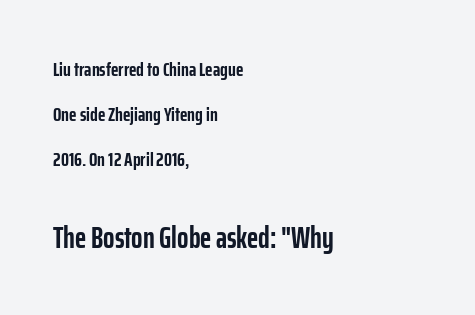
The image shows 30 px semibold, condensed sans-serif type, upright; set left-aligned, loose line spacing (2.26x), normal letter spacing, not underlined; the second (bottom) block is 1.5x larger; low stroke contrast and a medium x-height.
